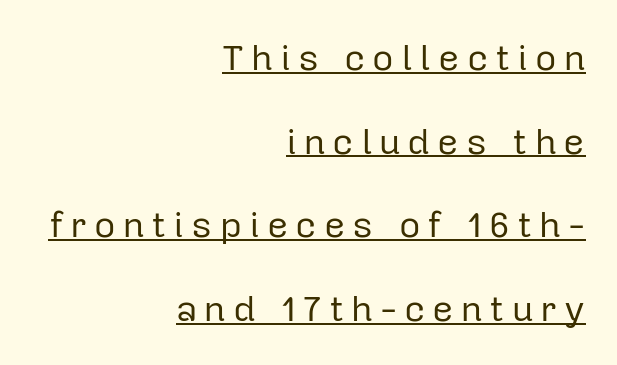
{"serif": "no", "italic": "no", "bold": "no", "weight": "regular", "width": "normal", "stroke_contrast": "low", "x_height": "medium", "monospaced": "no", "underline": "yes", "align": "right", "line_spacing": "loose", "line_spacing_ratio": 2.26, "glyph_px": 37}
